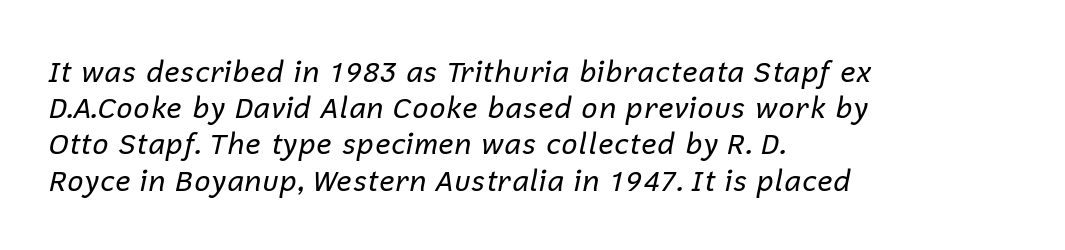
The image shows 29 px regular-weight type, italic (leaning right); set left-aligned, normal line spacing (1.25x), normal letter spacing, not underlined; low stroke contrast and a medium x-height.
